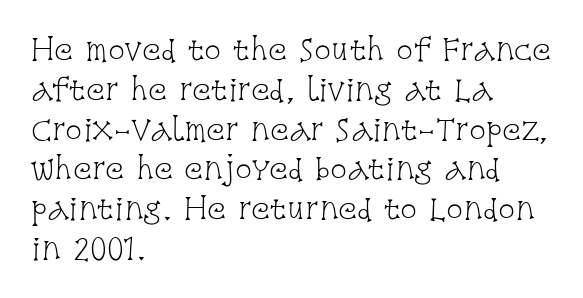
The strokes are not fattened; the text isn't bold. The letters advance in unequal steps, a hallmark of proportional type. Bare-footed words on every line. Horizontally, the lines are justified to the leading edge only.
